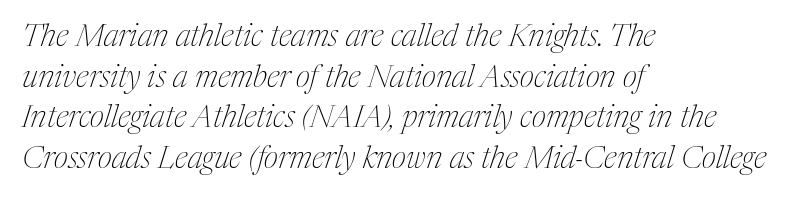
Q: Is the text bold? A: No.
Q: Is the text italic (slanted)? A: Yes, it leans right by about 17 degrees.
Q: Is the typeface a serif or a sans-serif typeface? A: Serif.
Q: Is the text underlined? A: No.
Q: How is the paragraph aligned? A: Left-aligned.
Q: Is the spacing between letters normal or unusually wide? A: Normal.
Q: Is the spacing between lines tight, normal or loose? A: Normal.
Q: Width (condensed, normal, or wide)? A: Condensed.
Q: Stroke contrast? A: Medium.
Q: x-height? A: Medium.
Q: Monospaced? A: No.
